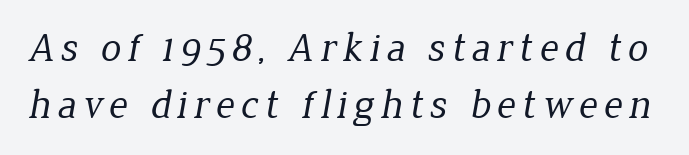
{"serif": "yes", "bold": "no", "weight": "regular", "width": "normal", "stroke_contrast": "low", "x_height": "medium", "monospaced": "no", "underline": "no", "line_spacing": "normal", "line_spacing_ratio": 1.39, "glyph_px": 41}
